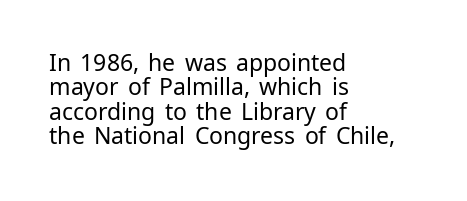
Q: Is the text bold? A: No.
Q: Is the text italic (slanted)? A: No, it is upright.
Q: Is the text underlined? A: No.
Q: How is the paragraph aligned? A: Left-aligned.
Q: Is the spacing between letters normal or unusually wide? A: Normal.
Q: Is the spacing between lines tight, normal or loose? A: Tight.
